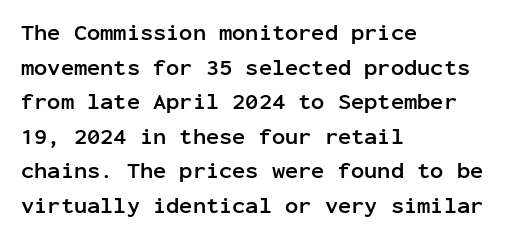
{"italic": "no", "bold": "yes", "underline": "no", "align": "left", "line_spacing": "normal", "line_spacing_ratio": 1.57, "letter_spacing": "normal", "letter_spacing_em": 0.0, "glyph_px": 22}
